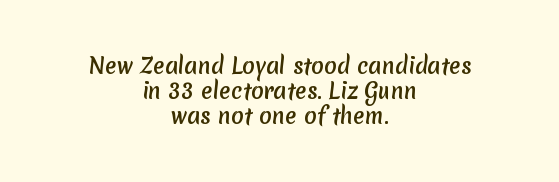
The image shows 21 px text type; set centered, line spacing 1.19x, normal letter spacing, not underlined.
